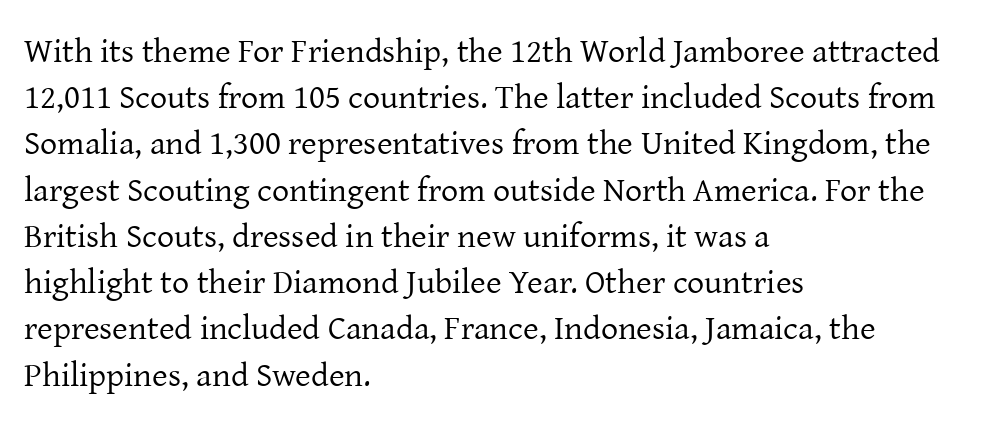
{"serif": "yes", "italic": "no", "bold": "no", "weight": "regular", "width": "normal", "stroke_contrast": "low", "x_height": "medium", "monospaced": "no", "underline": "no", "align": "left", "line_spacing": "normal", "line_spacing_ratio": 1.36, "letter_spacing": "normal", "letter_spacing_em": 0.0, "glyph_px": 34}
